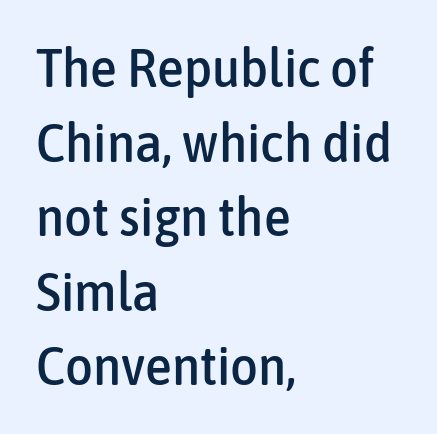
The image shows 54 px condensed sans-serif type, upright; set left-aligned, normal line spacing (1.38x), normal letter spacing, not underlined; low stroke contrast and a medium x-height.
